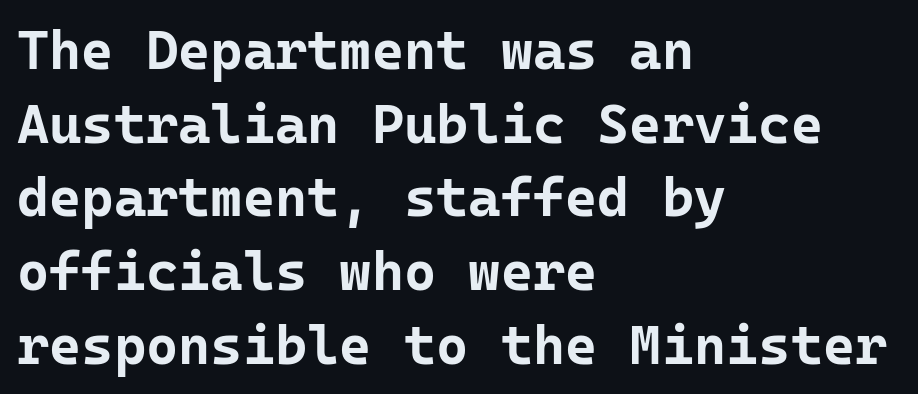
Compared with typical body copy, the letter spacing here is the same. Honestly, there is no underline to notice here at all. Do the characters align in a grid? Yes, the font is monospaced. No feet cap the strokes, marking this as sans-serif type. Students, observe: this is what conventionally led text looks like. If you drew a ruler down the left edge, every line would touch it.
